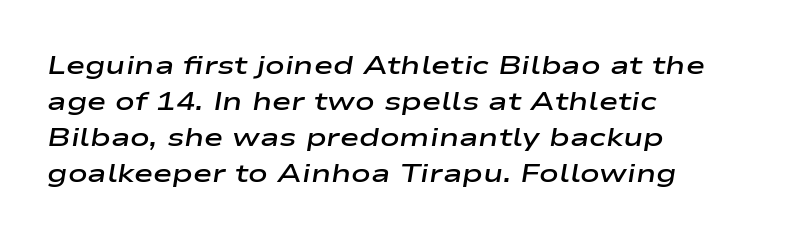
The image shows 26 px text type, italic (leaning right); set left-aligned, normal line spacing (1.39x), normal letter spacing, not underlined.
